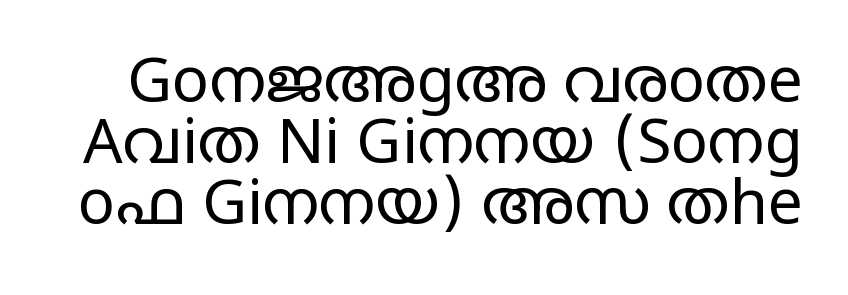
A typesetter would call this proportional, since set widths differ per character. A bare baseline throughout the passage. A typesetter would label this face a sans. Bold? No — there's no thickening of the strokes. This sample uses plain, unmodified letter spacing.
